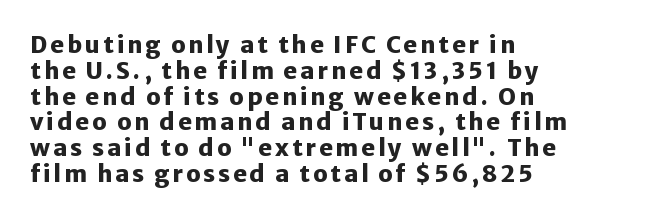
Q: Is the text bold? A: Yes.
Q: Is the text italic (slanted)? A: No, it is upright.
Q: Is the text underlined? A: No.
Q: How is the paragraph aligned? A: Left-aligned.
Q: Is the spacing between lines tight, normal or loose? A: Tight.
